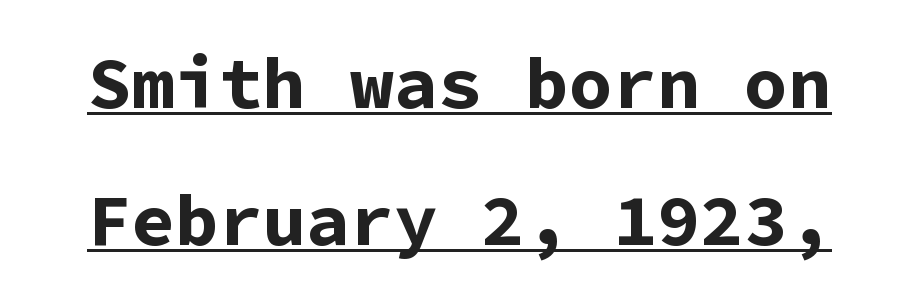
The sample has been set heavy, in full bold. You can tell it's not italic because the verticals are truly vertical. You can see a thin bar hugging the bottom of the glyphs. Nothing sits at the stroke ends, so this counts as sans-serif. The passage shown is typed in a monospace face where columns stay perfectly aligned.
